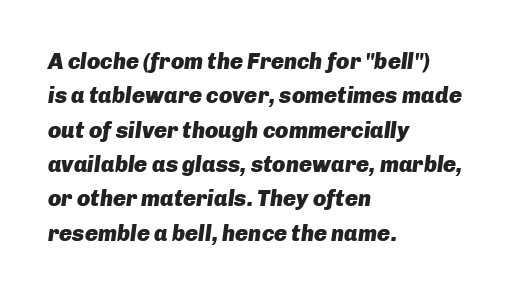
{"italic": "yes", "lean": "right", "slant_degrees": 8, "bold": "yes", "underline": "no", "align": "left", "line_spacing": "normal", "line_spacing_ratio": 1.56, "letter_spacing": "normal", "letter_spacing_em": 0.0, "glyph_px": 22}
